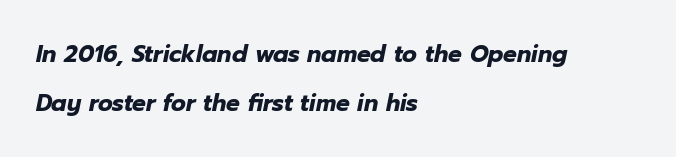
{"italic": "yes", "lean": "right", "slant_degrees": 12, "bold": "yes", "underline": "no", "align": "left", "line_spacing": "loose", "line_spacing_ratio": 2.11, "letter_spacing": "normal", "letter_spacing_em": 0.0, "glyph_px": 23}
